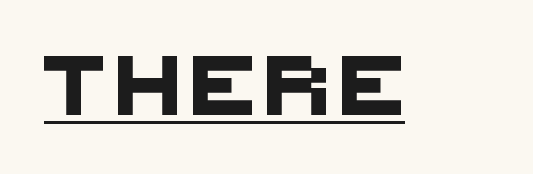
The image shows 59 px sans-serif type; set underlined; medium stroke contrast and a large x-height.
